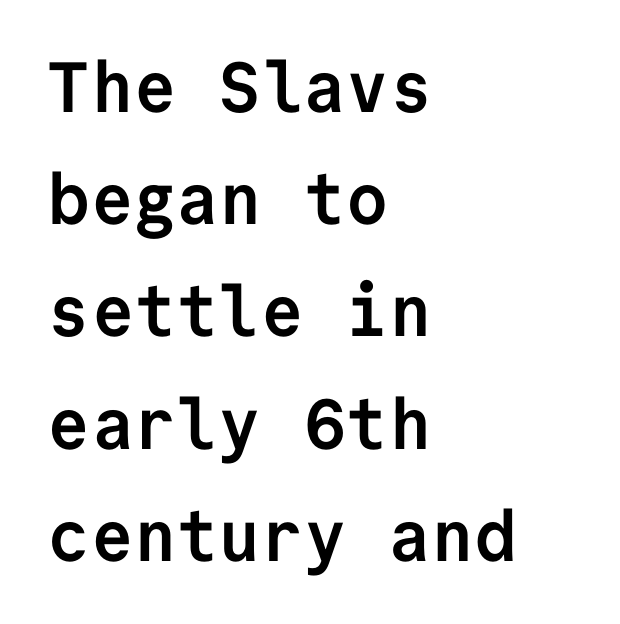
{"serif": "no", "italic": "no", "bold": "yes", "weight": "semibold", "width": "normal", "stroke_contrast": "low", "x_height": "medium", "monospaced": "yes", "underline": "no", "align": "left", "line_spacing": "normal", "line_spacing_ratio": 1.58, "letter_spacing": "normal", "letter_spacing_em": 0.0, "glyph_px": 71}
